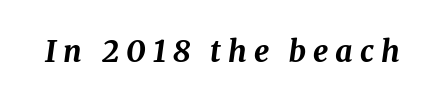
Q: Is the text bold? A: Yes.
Q: Is the text italic (slanted)? A: Yes, it leans right by about 8 degrees.
Q: Is the text underlined? A: No.
Q: Is the spacing between letters normal or unusually wide? A: Unusually wide.
Q: Width (condensed, normal, or wide)? A: Normal.
Q: Stroke contrast? A: Medium.
Q: x-height? A: Medium.
Q: Monospaced? A: No.
